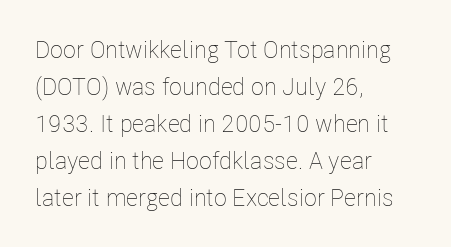
Vertical strokes here are truly vertical. Every row of glyphs begins at an identical x-position on the left. Between one letter and the next there's only the usual sliver of space. Only glyphs here, with clear space below each row.
